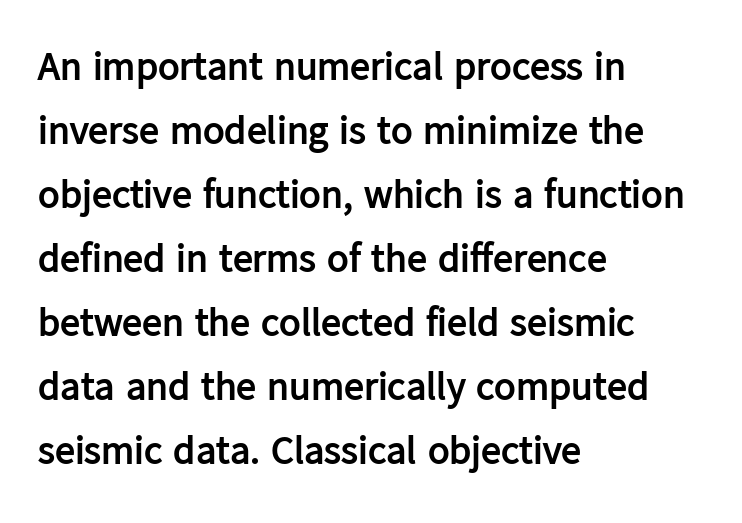
Q: Is the text bold? A: Yes.
Q: Is the text italic (slanted)? A: No, it is upright.
Q: Is the typeface a serif or a sans-serif typeface? A: Sans-serif.
Q: Is the text underlined? A: No.
Q: How is the paragraph aligned? A: Left-aligned.
Q: Is the spacing between letters normal or unusually wide? A: Normal.
Q: Is the spacing between lines tight, normal or loose? A: Normal.
Q: Width (condensed, normal, or wide)? A: Normal.
Q: Stroke contrast? A: Low.
Q: x-height? A: Medium.
Q: Monospaced? A: No.
